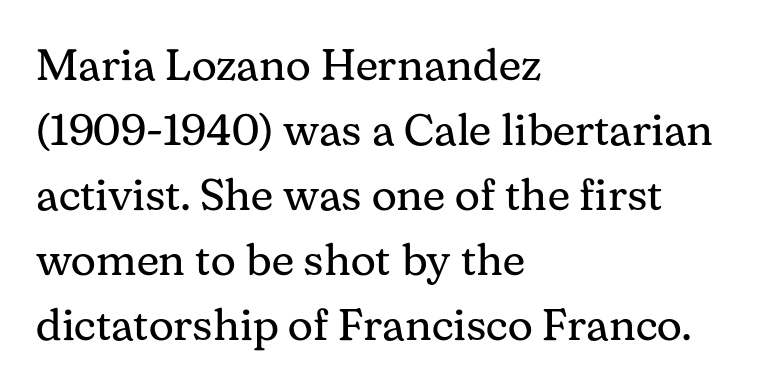
Q: Is the text bold? A: No.
Q: Is the text italic (slanted)? A: No, it is upright.
Q: Is the typeface a serif or a sans-serif typeface? A: Serif.
Q: Is the text underlined? A: No.
Q: How is the paragraph aligned? A: Left-aligned.
Q: Is the spacing between letters normal or unusually wide? A: Normal.
Q: Is the spacing between lines tight, normal or loose? A: Normal.
Q: Width (condensed, normal, or wide)? A: Normal.
Q: Stroke contrast? A: Medium.
Q: x-height? A: Medium.
Q: Monospaced? A: No.
